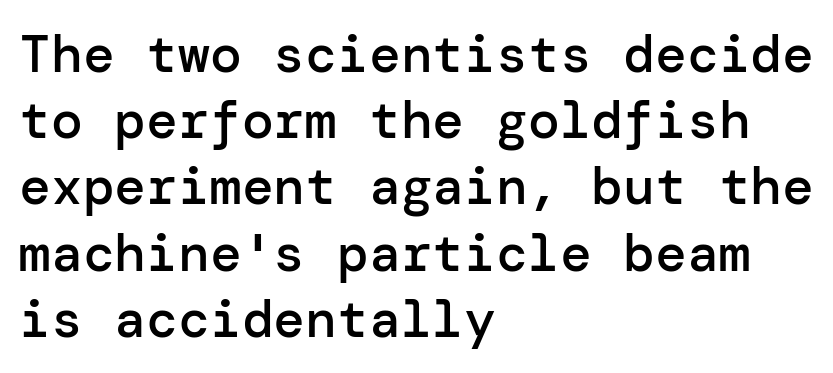
Left-aligned paragraph, ragged on the right. The face used here is rendered with its standard letterfit. The specimen omits any rule beneath the text block's lines. The leading is moderate, giving the passage an even texture. The glyphs have the mass of a demibold cut, below bold. Stroke terminals: plain, sans-serif.
